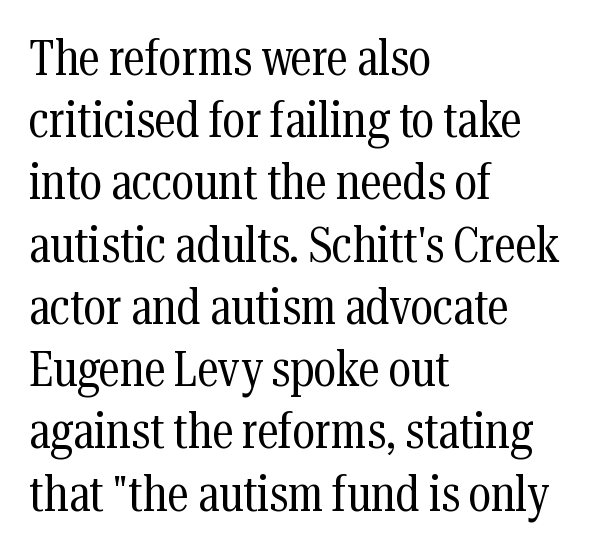
Vertical strokes here are truly vertical. Normally led — the rows are evenly, conventionally spaced. Descenders are the only things crossing below the line. Varying glyph widths throughout — classic text-font behaviour. The rendering shows small feet on the letterforms — a serif design. These lines stack with their left ends in a neat column.
